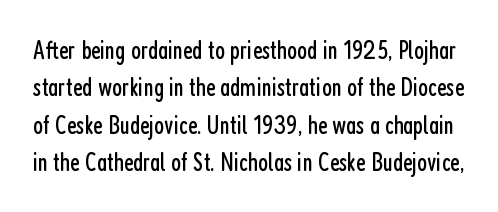
The type sits square on the baseline with zero lean. These glyphs show unthickened strokes, regular width or finer. Has an underline been added? It has not. Whoever set this chose a conventional vertical rhythm. Observe the ordinary spacing: letters are neighbours, not strangers.
